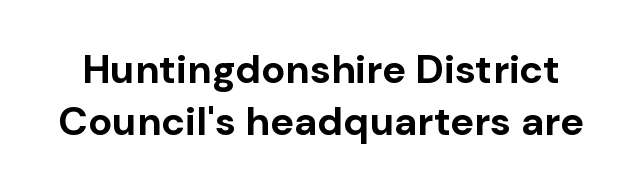
Do the characters align in a grid? No, the font is proportional. The leading is moderate, giving the passage an even texture. Typographic density is high because the face is bold. The letters stand upright; this is a roman face. A typesetter would call this zero additional tracking. Descender tails drop into unmarked territory.
